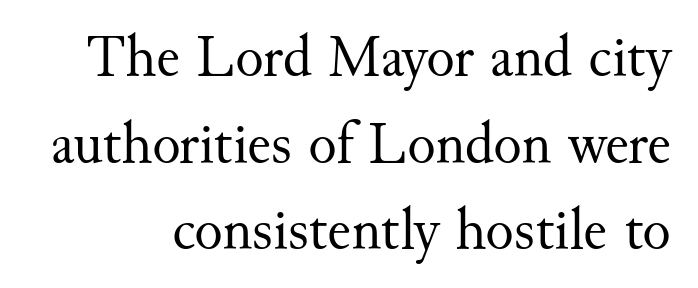
The image shows 59 px regular-weight serif type, upright; set normal line spacing (1.47x), normal letter spacing, not underlined; medium stroke contrast and a small x-height.
